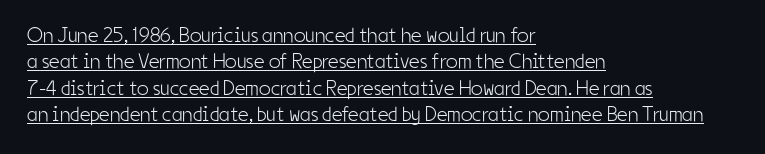
{"italic": "no", "bold": "no", "underline": "yes", "align": "left", "line_spacing": "normal", "line_spacing_ratio": 1.26, "letter_spacing": "normal", "letter_spacing_em": 0.0, "glyph_px": 21}
